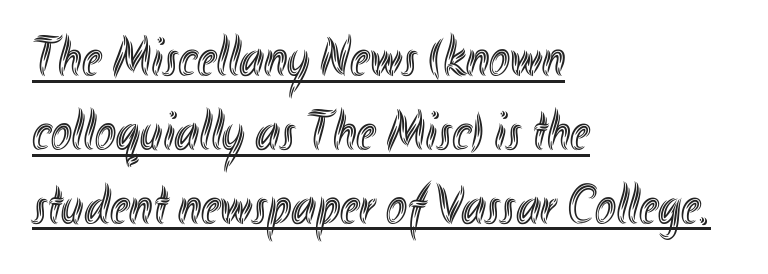
The image shows 56 px condensed type; set left-aligned, normal line spacing (1.32x), normal letter spacing, underlined; a small x-height.
